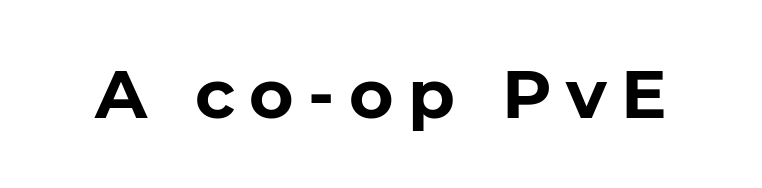
{"serif": "no", "bold": "yes", "weight": "bold", "width": "normal", "stroke_contrast": "low", "x_height": "medium", "monospaced": "no", "underline": "no", "letter_spacing": "wide", "letter_spacing_em": 0.21, "glyph_px": 68}
